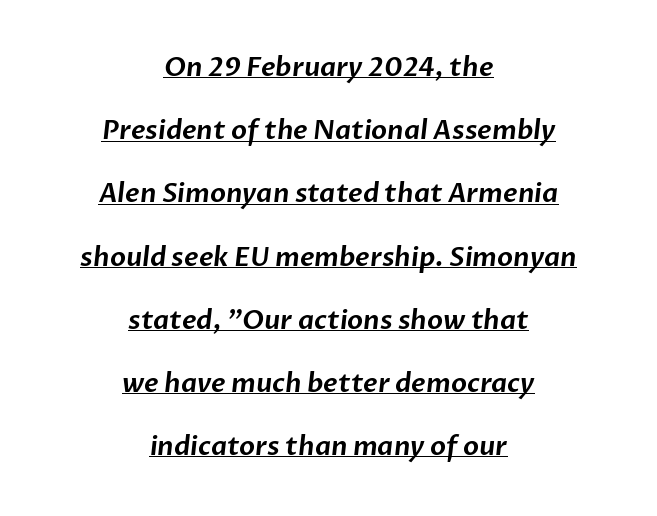
The passage shown has conventional tracking throughout. Successive baselines arrive slowly, with a big drop between each. The rendering positions every line midway between the sides. Beneath each row of characters lies a ruled line.
